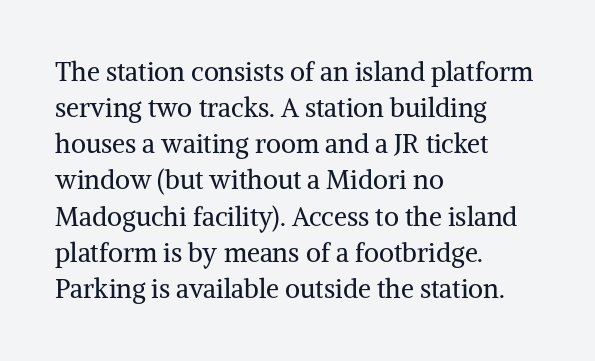
{"italic": "no", "bold": "no", "underline": "no", "align": "left", "line_spacing": "normal", "line_spacing_ratio": 1.39, "letter_spacing": "normal", "letter_spacing_em": 0.0, "glyph_px": 26}
